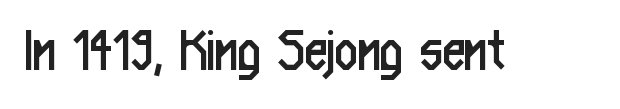
{"serif": "no", "italic": "no", "bold": "no", "weight": "regular", "width": "condensed", "stroke_contrast": "low", "x_height": "medium", "monospaced": "no", "underline": "no", "letter_spacing": "normal", "letter_spacing_em": 0.0, "glyph_px": 63}
